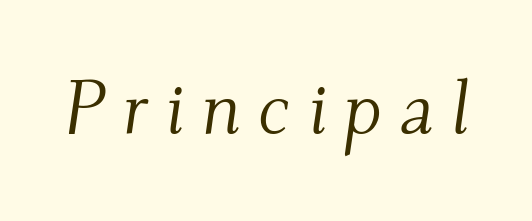
The image shows 75 px light serif type, italic (leaning right); set unusually wide letter spacing (+0.23 em), not underlined; medium stroke contrast and a small x-height.
